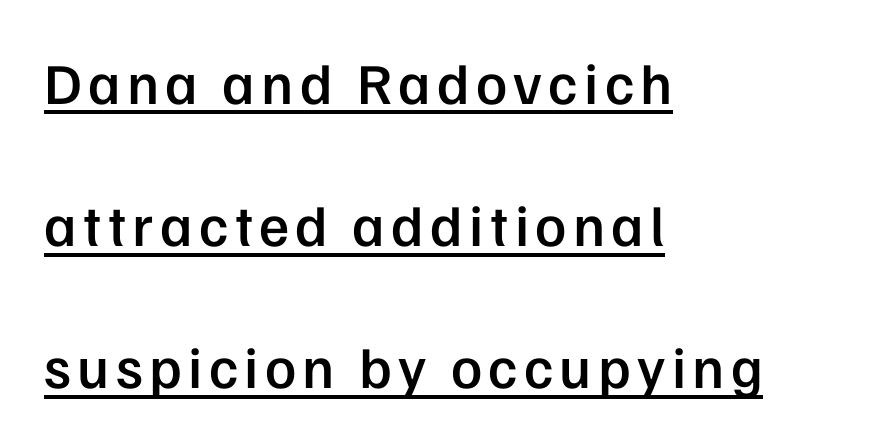
{"serif": "no", "italic": "no", "bold": "semi", "weight": "semibold", "width": "normal", "stroke_contrast": "low", "x_height": "medium", "monospaced": "no", "underline": "yes", "align": "left", "line_spacing": "loose", "line_spacing_ratio": 2.45, "glyph_px": 58}
